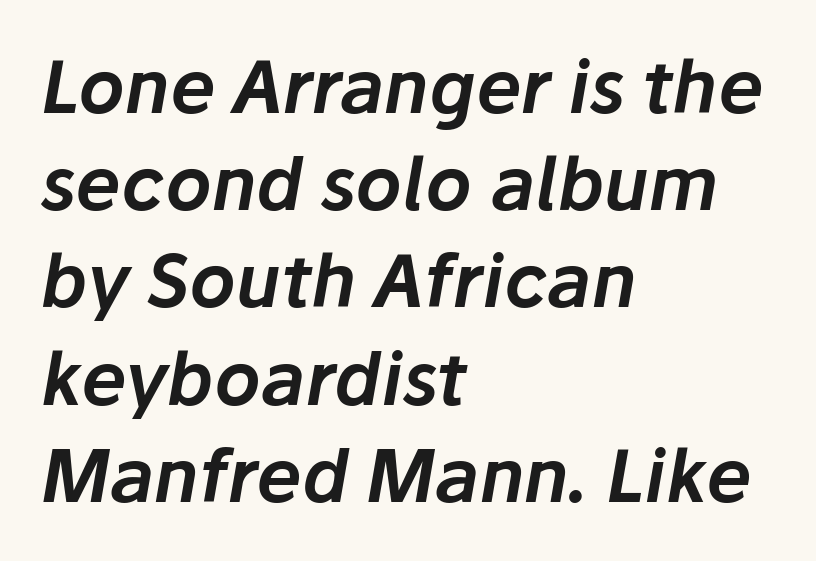
{"italic": "yes", "lean": "right", "slant_degrees": 10, "width": "normal", "stroke_contrast": "low", "x_height": "medium", "monospaced": "no", "underline": "no", "align": "left", "line_spacing": "normal", "line_spacing_ratio": 1.35, "letter_spacing": "normal", "letter_spacing_em": 0.0, "glyph_px": 72}
